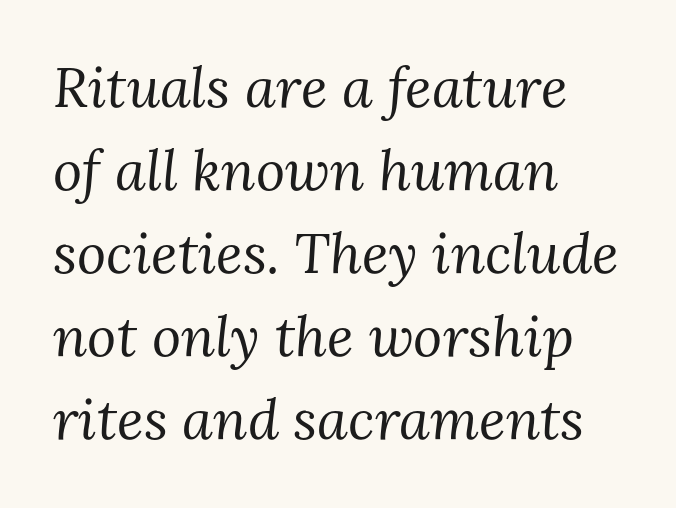
Do the characters align in a grid? No, the font is proportional. Caption: face not bold, strokes unweighted. In terms of posture, this sample is oblique. Visually the block forms a straight wall on the left and a jagged coastline on the right. Letterform terminals end in serifs throughout the passage. Words float on clear page, feet unadorned.
